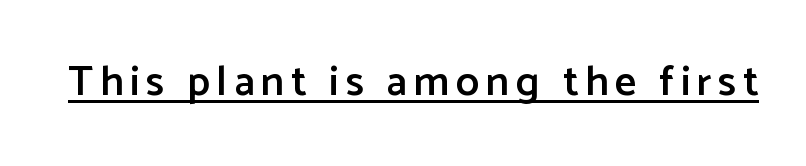
Q: Is the text bold? A: Semi-bold.
Q: Is the text italic (slanted)? A: No, it is upright.
Q: Is the typeface a serif or a sans-serif typeface? A: Sans-serif.
Q: Is the text underlined? A: Yes.
Q: Width (condensed, normal, or wide)? A: Normal.
Q: Stroke contrast? A: Low.
Q: x-height? A: Medium.
Q: Monospaced? A: No.
